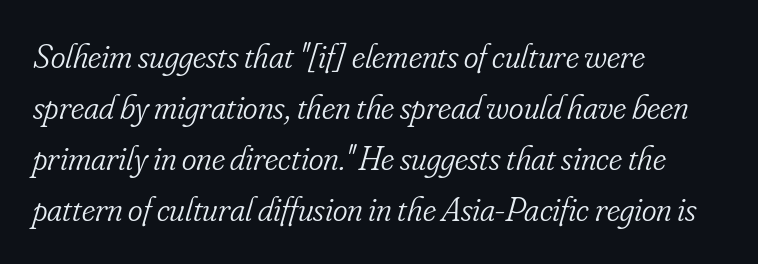
The image shows 35 px light, condensed serif type, italic (leaning right); set left-aligned, normal line spacing (1.46x), normal letter spacing, not underlined; low stroke contrast and a small x-height.
